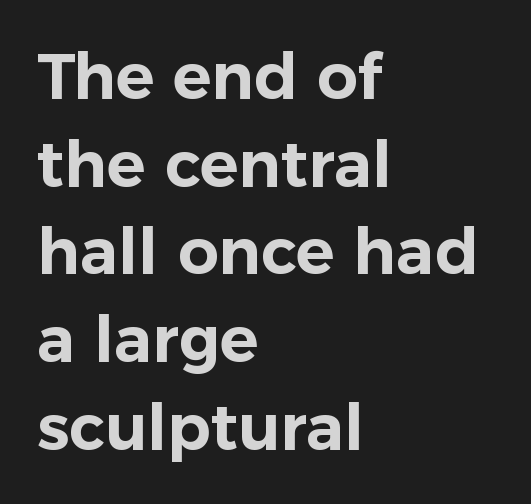
{"serif": "no", "italic": "no", "width": "normal", "stroke_contrast": "low", "x_height": "medium", "monospaced": "no", "underline": "no", "align": "left", "line_spacing": "normal", "line_spacing_ratio": 1.37, "letter_spacing": "normal", "letter_spacing_em": 0.0, "glyph_px": 64}
